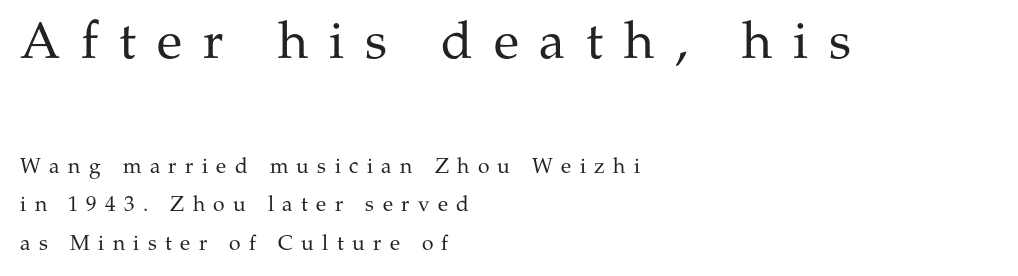
Q: Is the text bold? A: No.
Q: Is the text italic (slanted)? A: No, it is upright.
Q: Is the typeface a serif or a sans-serif typeface? A: Serif.
Q: Is the text underlined? A: No.
Q: How is the paragraph aligned? A: Left-aligned.
Q: Is the spacing between letters normal or unusually wide? A: Unusually wide.
Q: Which block of text is set in a larger size, the first (top) or the second (bottom)? A: The first (top) one.
Q: Width (condensed, normal, or wide)? A: Normal.
Q: Stroke contrast? A: Medium.
Q: x-height? A: Medium.
Q: Monospaced? A: No.
